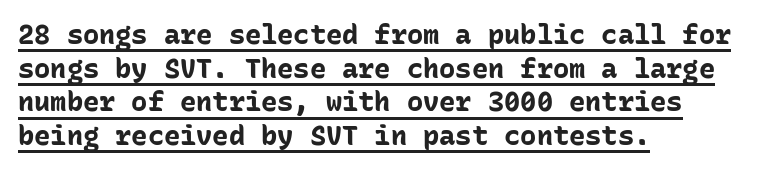
Decoration check: the copy is underlined. The specimen reads as upright at a glance. This sample uses plain, unmodified letter spacing. Reading down the column, the eye jumps a familiar distance to each next line. The rendering anchors every line to the left-hand side. The characters look thick and weighty, a clear bold.
